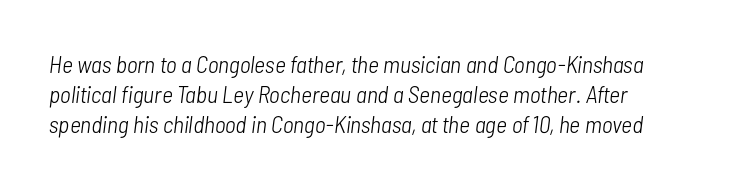
Q: Is the text bold? A: No.
Q: Is the text italic (slanted)? A: Yes, it leans right by about 7 degrees.
Q: Is the text underlined? A: No.
Q: How is the paragraph aligned? A: Left-aligned.
Q: Is the spacing between letters normal or unusually wide? A: Normal.
